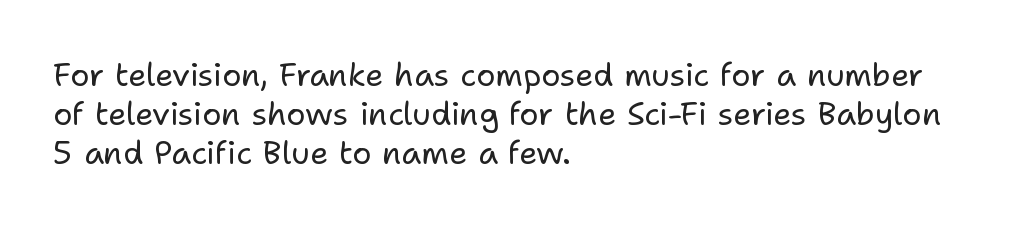
{"serif": "no", "italic": "no", "bold": "no", "weight": "regular", "width": "normal", "stroke_contrast": "low", "x_height": "medium", "monospaced": "no", "underline": "no", "align": "left", "line_spacing_ratio": 1.22, "letter_spacing": "normal", "letter_spacing_em": 0.0, "glyph_px": 32}
